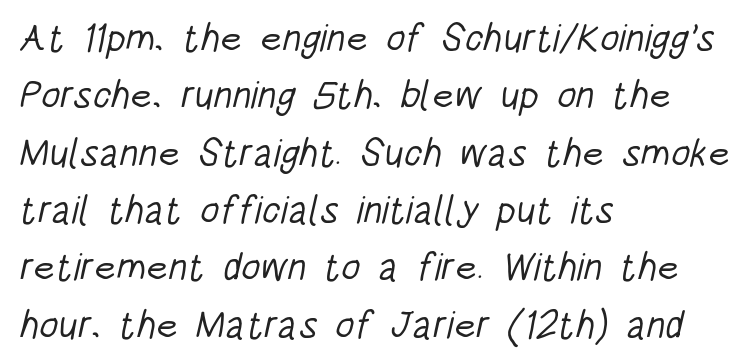
Weight class: somewhere from thin through regular. Typographically, this falls in the sans-serif category. Caption: multi-line text, flush left, ragged right. Varying glyph widths throughout — classic text-font behaviour. A bare baseline throughout the passage. These lines sit exactly where default settings would place them.
